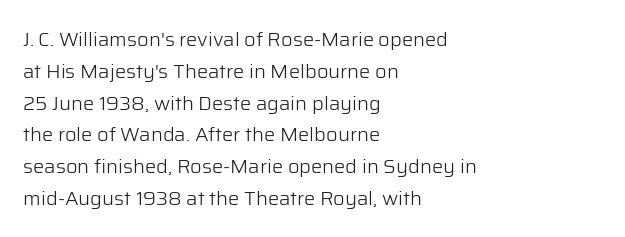
This is not heavy type; no bold has been used. Tracking here is standard; glyphs follow each other at the usual distance. Horizontal bands of white between lines are of average thickness. Underlining? Definitely not there. A student would call this left alignment; a typographer would say flush left, rag right.
